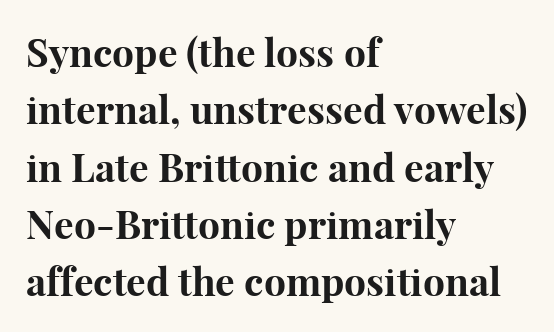
The rendering anchors every line to the left-hand side. Do the characters align in a grid? No, the font is proportional. The type sits square on the baseline with zero lean. The zone under the glyphs is completely vacant.
